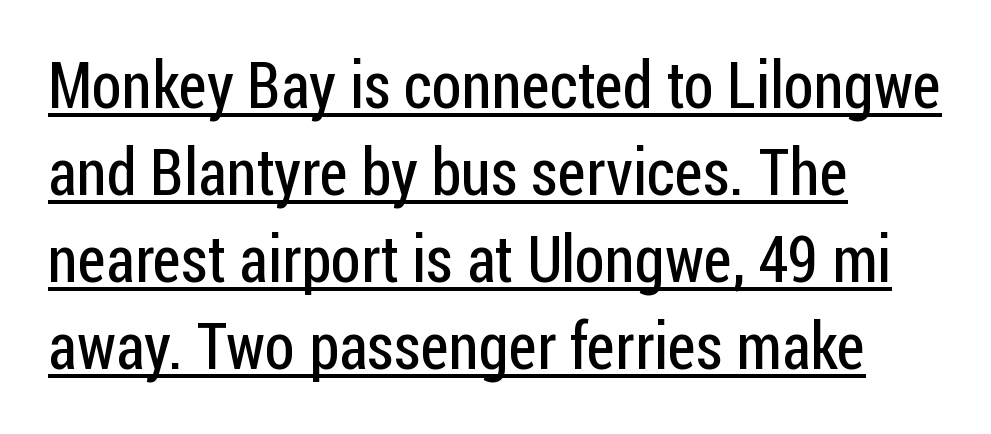
Q: Is the text bold? A: No.
Q: Is the text italic (slanted)? A: No, it is upright.
Q: Is the typeface a serif or a sans-serif typeface? A: Sans-serif.
Q: Is the text underlined? A: Yes.
Q: How is the paragraph aligned? A: Left-aligned.
Q: Is the spacing between letters normal or unusually wide? A: Normal.
Q: Is the spacing between lines tight, normal or loose? A: Normal.
Q: Width (condensed, normal, or wide)? A: Condensed.
Q: Stroke contrast? A: Low.
Q: x-height? A: Medium.
Q: Monospaced? A: No.
